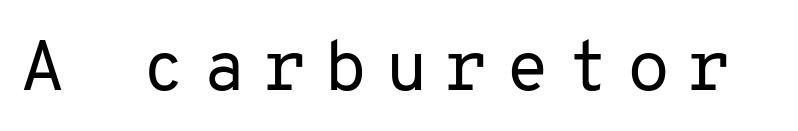
Q: Is the text bold? A: No.
Q: Is the text italic (slanted)? A: No, it is upright.
Q: Is the typeface a serif or a sans-serif typeface? A: Sans-serif.
Q: Is the text underlined? A: No.
Q: Is the spacing between letters normal or unusually wide? A: Unusually wide.
Q: Width (condensed, normal, or wide)? A: Normal.
Q: Stroke contrast? A: Low.
Q: x-height? A: Medium.
Q: Monospaced? A: Yes.
